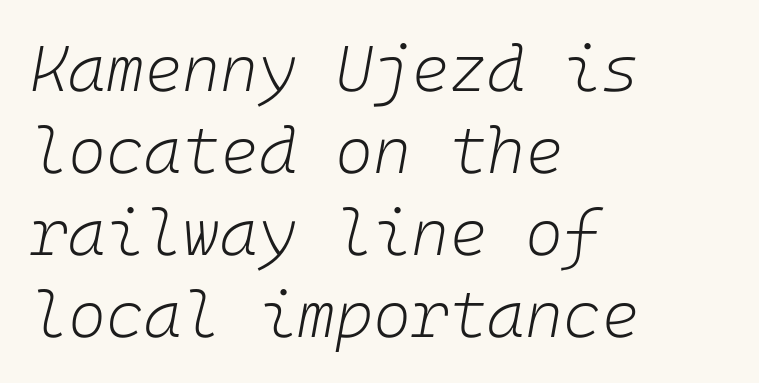
Q: Is the text bold? A: No.
Q: Is the text italic (slanted)? A: Yes, it leans right by about 10 degrees.
Q: Is the text underlined? A: No.
Q: How is the paragraph aligned? A: Left-aligned.
Q: Is the spacing between letters normal or unusually wide? A: Normal.
Q: Is the spacing between lines tight, normal or loose? A: Normal.
Q: Width (condensed, normal, or wide)? A: Normal.
Q: Stroke contrast? A: Low.
Q: x-height? A: Medium.
